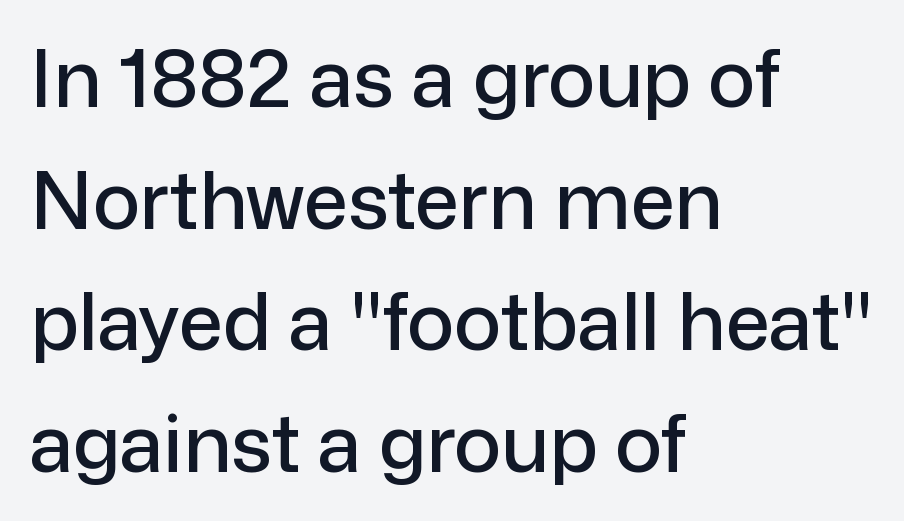
Q: Is the text italic (slanted)? A: No, it is upright.
Q: Is the typeface a serif or a sans-serif typeface? A: Sans-serif.
Q: Is the text underlined? A: No.
Q: How is the paragraph aligned? A: Left-aligned.
Q: Is the spacing between letters normal or unusually wide? A: Normal.
Q: Is the spacing between lines tight, normal or loose? A: Normal.
Q: Width (condensed, normal, or wide)? A: Normal.
Q: Stroke contrast? A: Low.
Q: x-height? A: Medium.
Q: Monospaced? A: No.
